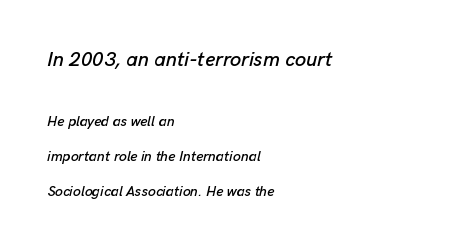
Q: Is the text italic (slanted)? A: Yes, it leans right by about 13 degrees.
Q: Is the text underlined? A: No.
Q: How is the paragraph aligned? A: Left-aligned.
Q: Is the spacing between letters normal or unusually wide? A: Normal.
Q: Is the spacing between lines tight, normal or loose? A: Loose.
Q: Which block of text is set in a larger size, the first (top) or the second (bottom)? A: The first (top) one.
